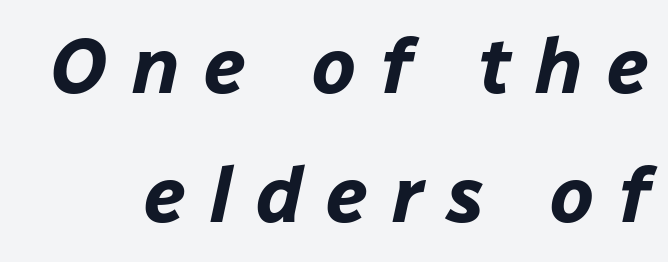
The image shows 78 px bold type, italic (leaning right); set normal line spacing (1.66x), unusually wide letter spacing (+0.31 em), not underlined; low stroke contrast and a medium x-height.
